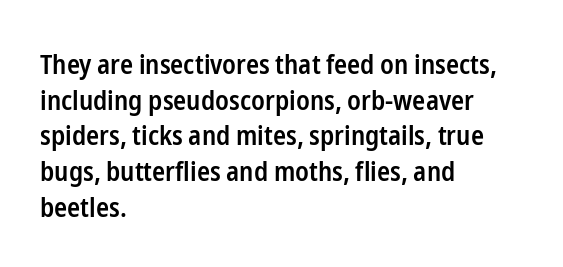
{"italic": "no", "bold": "semi", "underline": "no", "align": "left", "line_spacing": "normal", "line_spacing_ratio": 1.32, "letter_spacing": "normal", "letter_spacing_em": 0.0, "glyph_px": 27}
